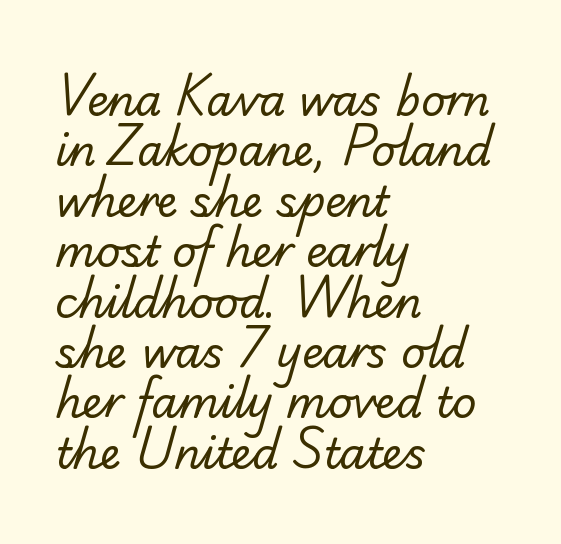
Q: Is the text bold? A: No.
Q: Is the typeface a serif or a sans-serif typeface? A: Serif.
Q: Is the text underlined? A: No.
Q: How is the paragraph aligned? A: Left-aligned.
Q: Is the spacing between letters normal or unusually wide? A: Normal.
Q: Width (condensed, normal, or wide)? A: Normal.
Q: Stroke contrast? A: Low.
Q: x-height? A: Small.
Q: Monospaced? A: No.
